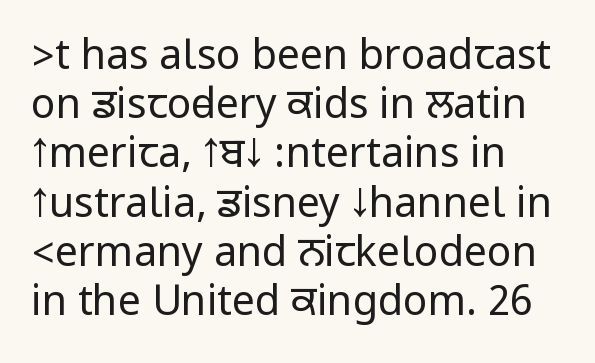
Q: Is the text bold? A: No.
Q: Is the text italic (slanted)? A: No, it is upright.
Q: Is the typeface a serif or a sans-serif typeface? A: Sans-serif.
Q: Is the text underlined? A: No.
Q: How is the paragraph aligned? A: Left-aligned.
Q: Is the spacing between letters normal or unusually wide? A: Normal.
Q: Width (condensed, normal, or wide)? A: Condensed.
Q: Stroke contrast? A: Low.
